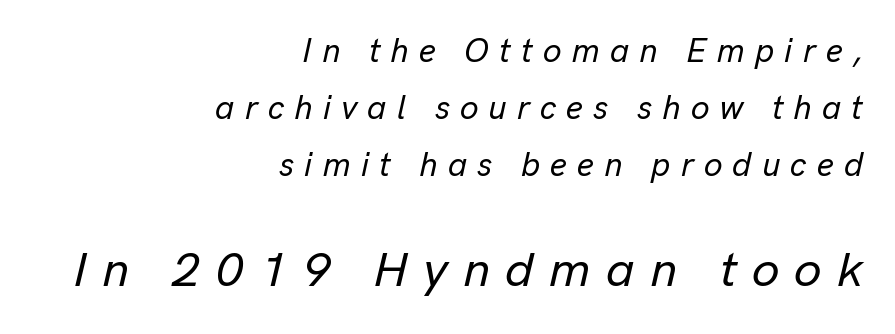
Q: Is the text italic (slanted)? A: Yes, it leans right by about 13 degrees.
Q: Is the text underlined? A: No.
Q: How is the paragraph aligned? A: Right-aligned.
Q: Is the spacing between letters normal or unusually wide? A: Unusually wide.
Q: Which block of text is set in a larger size, the first (top) or the second (bottom)? A: The second (bottom) one.
Q: Width (condensed, normal, or wide)? A: Normal.
Q: Stroke contrast? A: Low.
Q: x-height? A: Medium.
Q: Monospaced? A: No.
